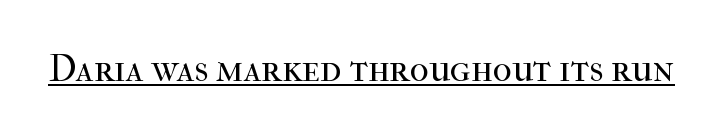
The image shows 37 px regular-weight serif type, upright; set normal letter spacing, underlined; high stroke contrast and a medium x-height.
